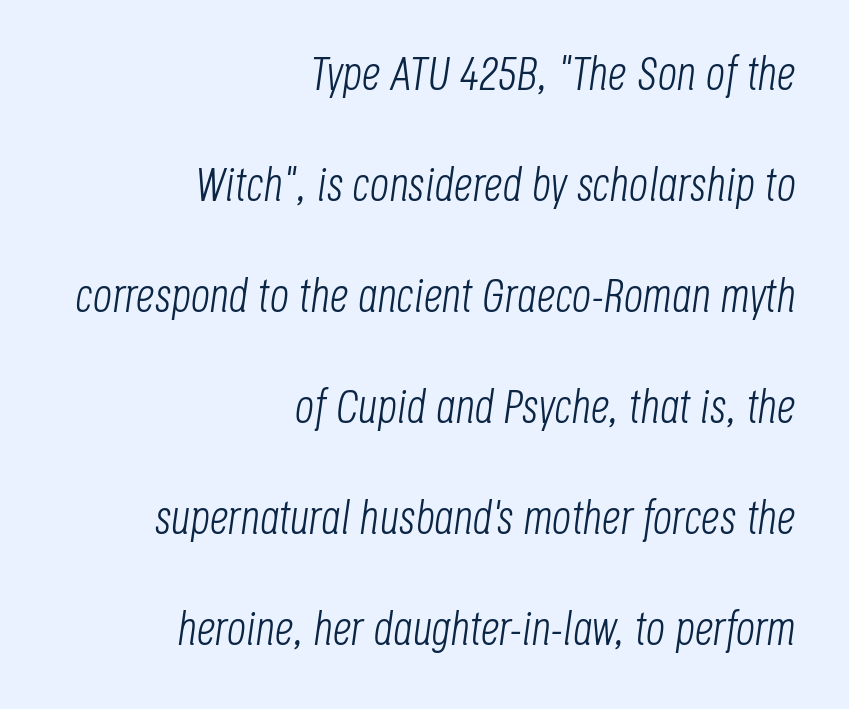
Stroke thickness stays within the range of a standard reading face or lighter. Horizontal bands of white between lines are thick stripes. The face used here has a pronounced slope to its letters. The ragged edge is on the left, which tells us the setting is flush right.
